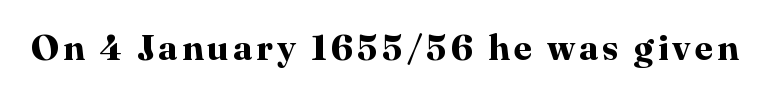
{"serif": "yes", "italic": "no", "bold": "yes", "weight": "bold", "width": "normal", "stroke_contrast": "high", "x_height": "medium", "monospaced": "no", "underline": "no", "glyph_px": 36}
